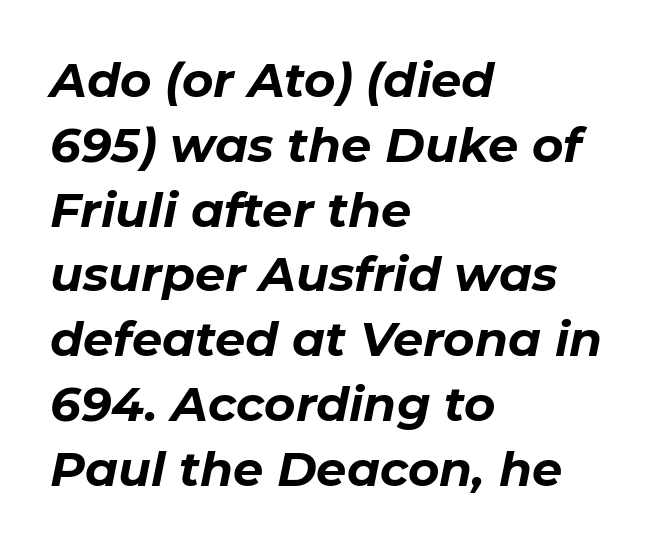
{"italic": "yes", "lean": "right", "slant_degrees": 11, "bold": "yes", "weight": "bold", "width": "normal", "stroke_contrast": "low", "x_height": "medium", "monospaced": "no", "underline": "no", "align": "left", "line_spacing": "normal", "line_spacing_ratio": 1.35, "letter_spacing": "normal", "letter_spacing_em": 0.0, "glyph_px": 48}
